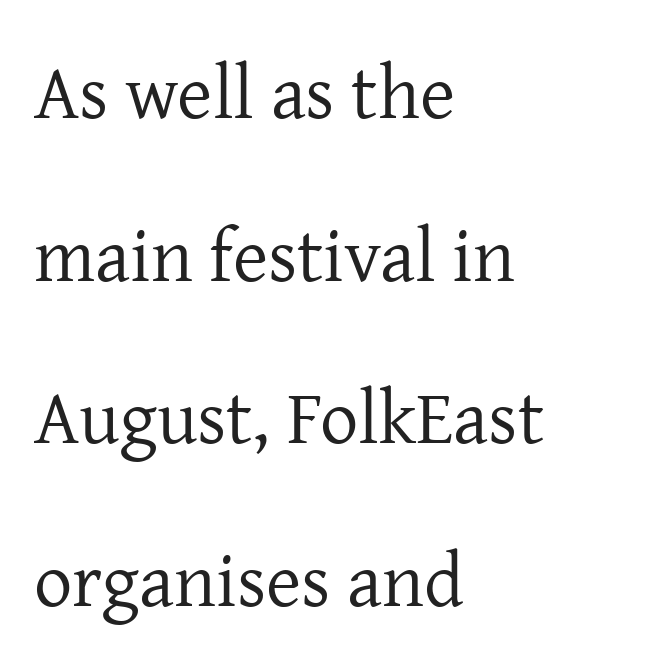
The image shows 76 px regular-weight serif type, upright; set left-aligned, loose line spacing (2.14x), normal letter spacing, not underlined; low stroke contrast and a medium x-height.
